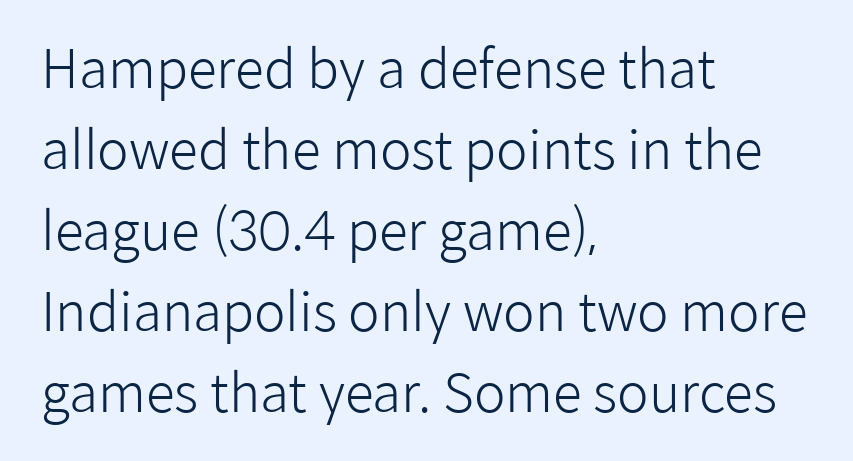
Q: Is the text bold? A: No.
Q: Is the text italic (slanted)? A: No, it is upright.
Q: Is the typeface a serif or a sans-serif typeface? A: Sans-serif.
Q: Is the text underlined? A: No.
Q: How is the paragraph aligned? A: Left-aligned.
Q: Is the spacing between letters normal or unusually wide? A: Normal.
Q: Is the spacing between lines tight, normal or loose? A: Normal.
Q: Width (condensed, normal, or wide)? A: Normal.
Q: Stroke contrast? A: Low.
Q: x-height? A: Medium.
Q: Monospaced? A: No.
